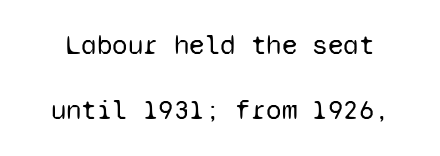
{"serif": "no", "italic": "no", "bold": "no", "weight": "regular", "width": "normal", "stroke_contrast": "low", "x_height": "medium", "monospaced": "yes", "underline": "no", "line_spacing": "loose", "line_spacing_ratio": 2.33, "letter_spacing": "normal", "letter_spacing_em": 0.0, "glyph_px": 28}
